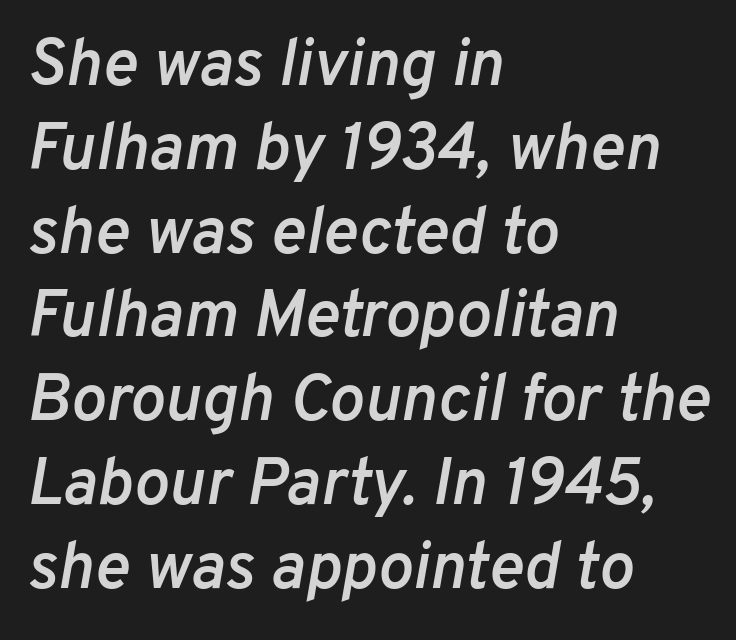
The image shows 66 px semibold type, italic (leaning right); set left-aligned, normal line spacing (1.27x), normal letter spacing, not underlined; low stroke contrast and a medium x-height.
